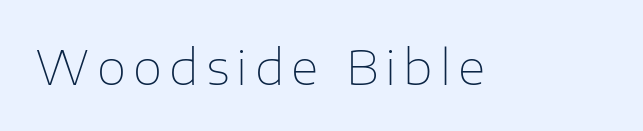
{"serif": "no", "italic": "no", "bold": "no", "weight": "thin", "width": "normal", "stroke_contrast": "low", "x_height": "medium", "monospaced": "no", "underline": "no", "glyph_px": 48}
